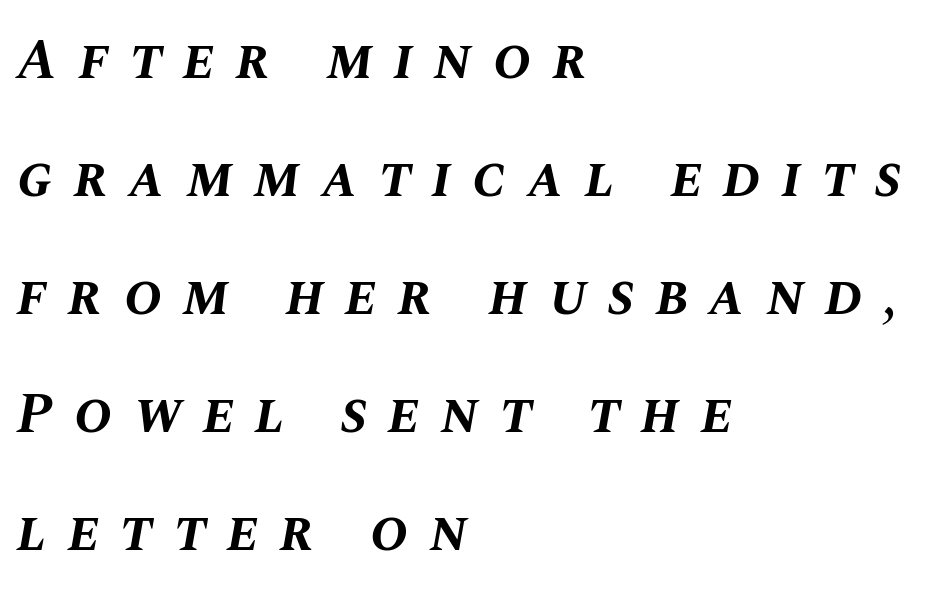
The image shows 57 px bold type, italic (leaning right); set left-aligned, loose line spacing (2.07x), unusually wide letter spacing (+0.37 em), not underlined; medium stroke contrast and a large x-height.
